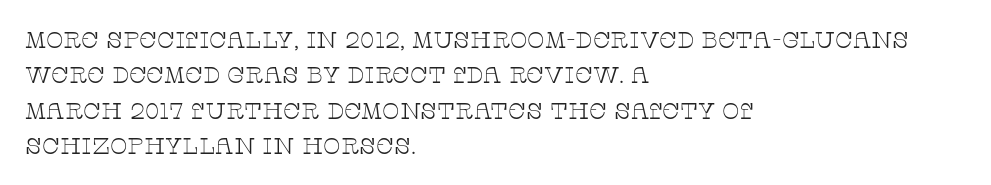
{"italic": "no", "bold": "no", "underline": "no", "align": "left", "line_spacing": "normal", "line_spacing_ratio": 1.54, "letter_spacing": "normal", "letter_spacing_em": 0.0, "glyph_px": 23}
